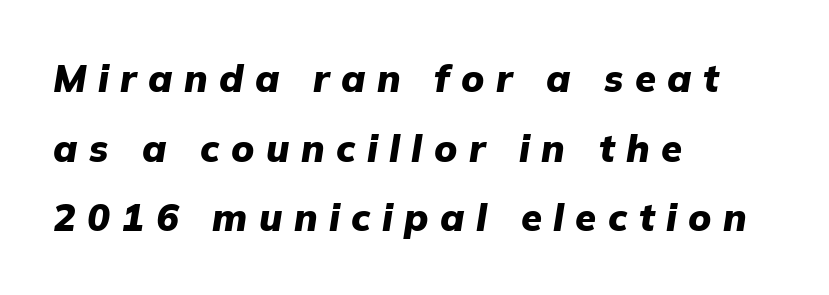
{"italic": "yes", "lean": "right", "slant_degrees": 9, "bold": "yes", "weight": "heavy", "width": "normal", "stroke_contrast": "low", "x_height": "medium", "monospaced": "no", "underline": "no", "align": "left", "line_spacing_ratio": 1.83, "letter_spacing": "wide", "letter_spacing_em": 0.3, "glyph_px": 38}
